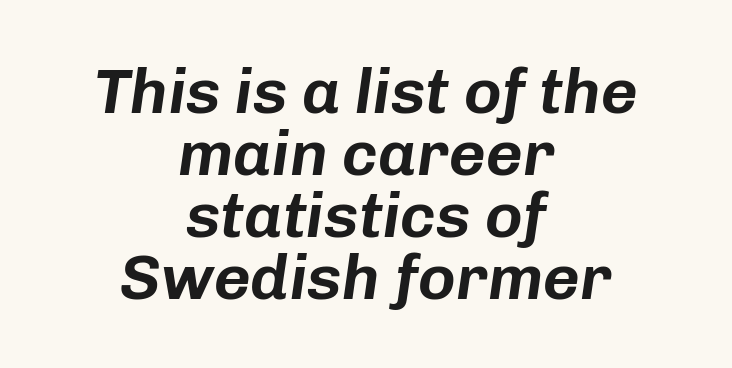
Q: Is the text italic (slanted)? A: Yes, it leans right by about 8 degrees.
Q: Is the text underlined? A: No.
Q: How is the paragraph aligned? A: Centered.
Q: Is the spacing between letters normal or unusually wide? A: Normal.
Q: Is the spacing between lines tight, normal or loose? A: Tight.
Q: Width (condensed, normal, or wide)? A: Normal.
Q: Stroke contrast? A: Low.
Q: x-height? A: Medium.
Q: Monospaced? A: No.
